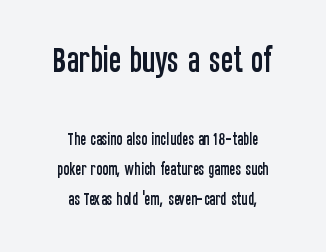
Q: Is the text italic (slanted)? A: No, it is upright.
Q: Is the typeface a serif or a sans-serif typeface? A: Sans-serif.
Q: Is the text underlined? A: No.
Q: How is the paragraph aligned? A: Centered.
Q: Is the spacing between letters normal or unusually wide? A: Normal.
Q: Is the spacing between lines tight, normal or loose? A: Loose.
Q: Which block of text is set in a larger size, the first (top) or the second (bottom)? A: The first (top) one.
Q: Width (condensed, normal, or wide)? A: Condensed.
Q: Stroke contrast? A: Low.
Q: x-height? A: Large.
Q: Monospaced? A: No.
